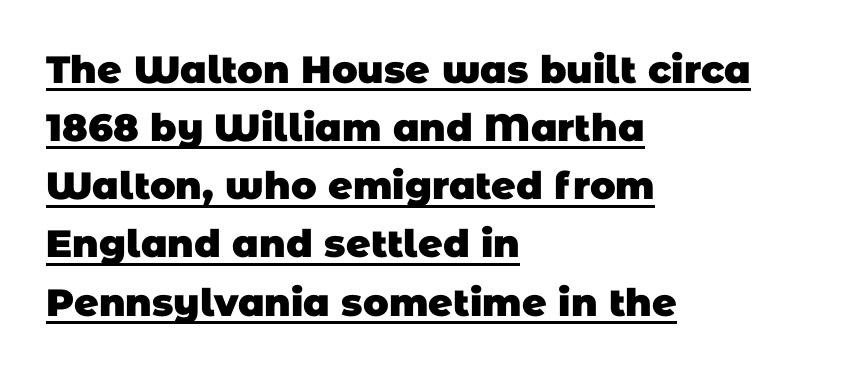
The image shows 38 px heavy sans-serif type; set left-aligned, normal line spacing (1.53x), normal letter spacing, underlined; low stroke contrast and a large x-height.
